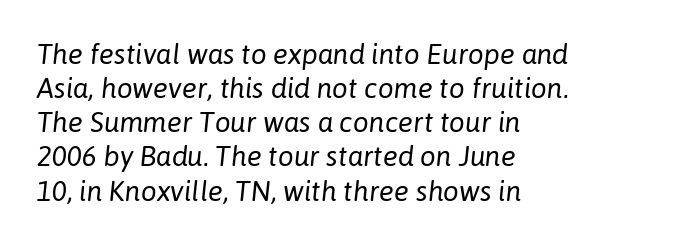
Proportional: the letters do not fall into vertical columns. If you drew a ruler down the left edge, every line would touch it. The font is comparable to plain body text, perhaps lighter. Tracking here is standard; glyphs follow each other at the usual distance. The specimen reads as italic at a glance.
